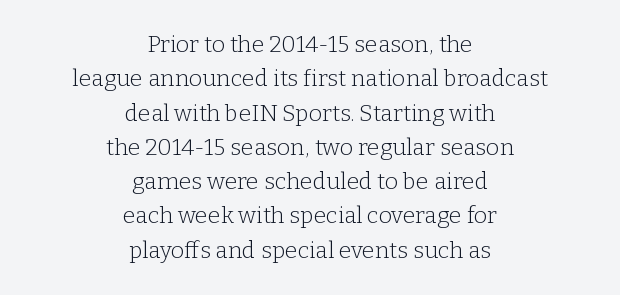
These lines were composed using upright roman letters. Is the letter spacing exaggerated? No — it looks like the ordinary default. Decoration check: the copy has no underline. Rows of type keep a routine distance in the vertical direction. Is the stroke heavy? The answer is a plain regular-or-lighter.
